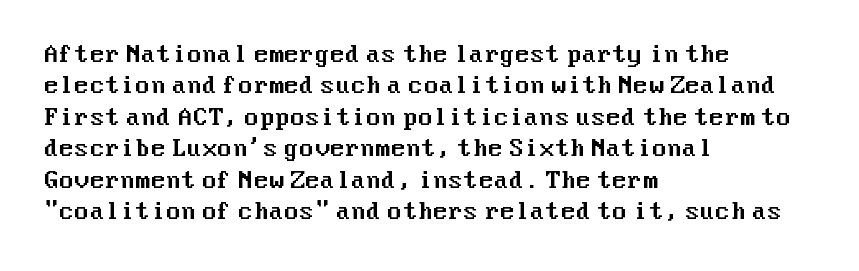
{"italic": "no", "underline": "no", "align": "left", "line_spacing": "normal", "line_spacing_ratio": 1.43, "letter_spacing": "normal", "letter_spacing_em": 0.0, "glyph_px": 22}
